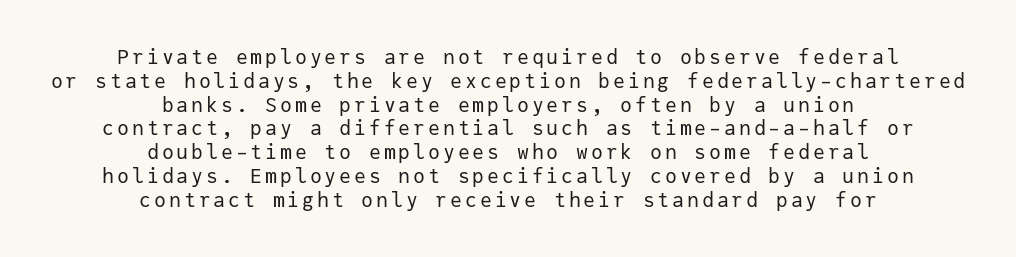
Caption: face not bold, strokes unweighted. The passage is arranged like a title page — every line centered. Italic: no, the glyphs are upright roman. The area under the type is left untouched.
